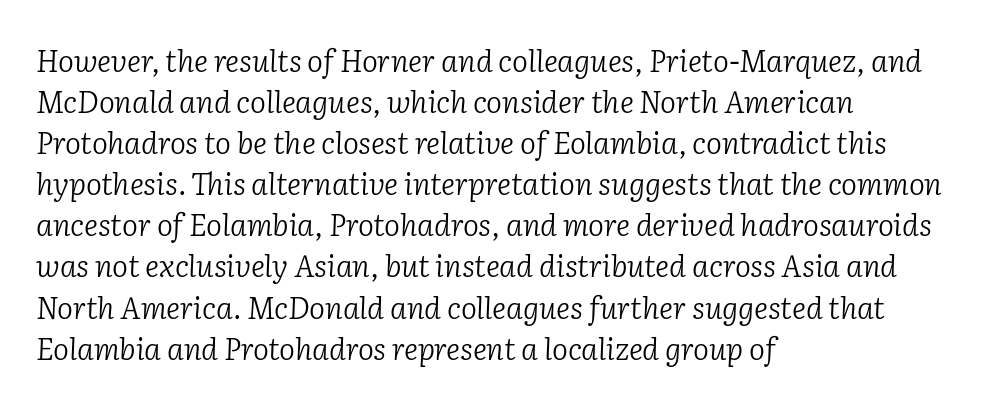
The image shows 30 px light serif type, italic (leaning right); set left-aligned, normal line spacing (1.37x), normal letter spacing, not underlined; low stroke contrast and a medium x-height.
